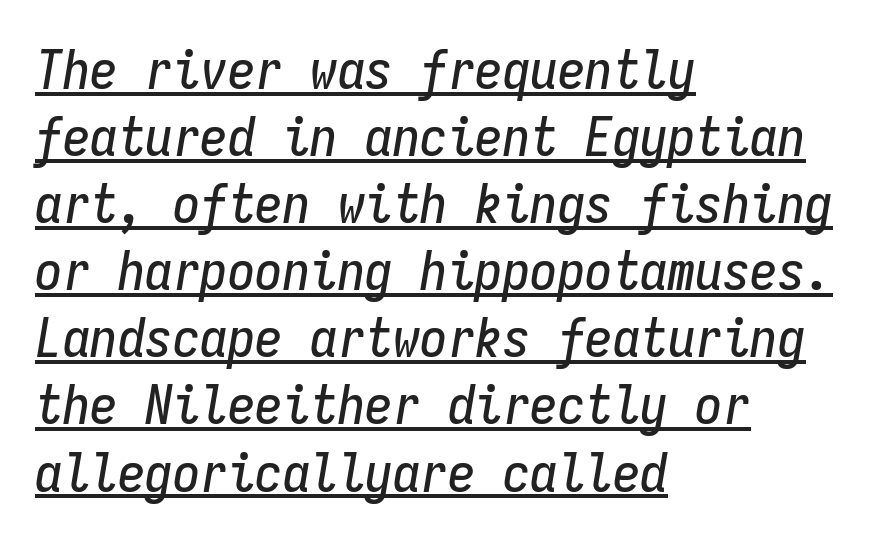
{"italic": "yes", "lean": "right", "slant_degrees": 9, "width": "condensed", "stroke_contrast": "low", "x_height": "medium", "monospaced": "yes", "underline": "yes", "align": "left", "line_spacing_ratio": 1.22, "letter_spacing": "normal", "letter_spacing_em": 0.0, "glyph_px": 55}
